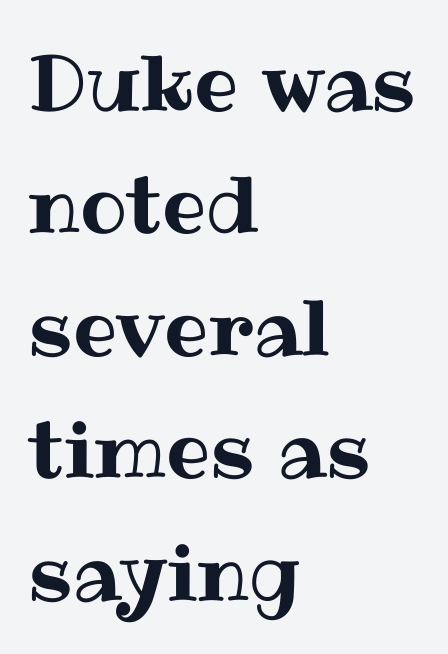
Q: Is the text italic (slanted)? A: No, it is upright.
Q: Is the text underlined? A: No.
Q: How is the paragraph aligned? A: Left-aligned.
Q: Is the spacing between letters normal or unusually wide? A: Normal.
Q: Is the spacing between lines tight, normal or loose? A: Normal.
Q: Width (condensed, normal, or wide)? A: Normal.
Q: Stroke contrast? A: Medium.
Q: x-height? A: Medium.
Q: Monospaced? A: No.
